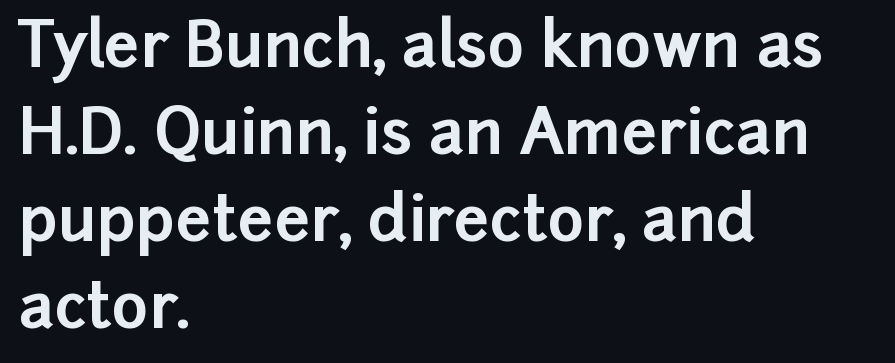
The image shows 63 px bold sans-serif type, upright; set left-aligned, normal line spacing (1.38x), normal letter spacing, not underlined; low stroke contrast and a medium x-height.
